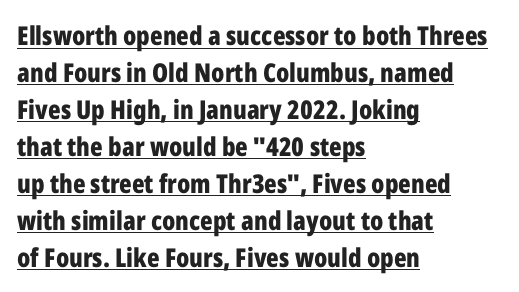
The image shows 26 px bold type, upright; set left-aligned, normal line spacing (1.42x), normal letter spacing, underlined.
